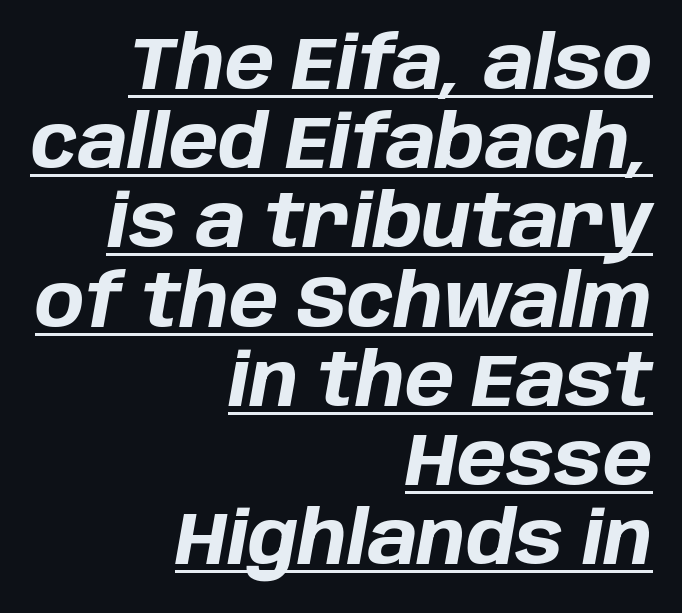
Q: Is the text bold? A: Yes.
Q: Is the text italic (slanted)? A: Yes, it leans right by about 10 degrees.
Q: Is the text underlined? A: Yes.
Q: How is the paragraph aligned? A: Right-aligned.
Q: Is the spacing between letters normal or unusually wide? A: Normal.
Q: Is the spacing between lines tight, normal or loose? A: Tight.
Q: Width (condensed, normal, or wide)? A: Normal.
Q: Stroke contrast? A: Low.
Q: x-height? A: Large.
Q: Monospaced? A: No.
